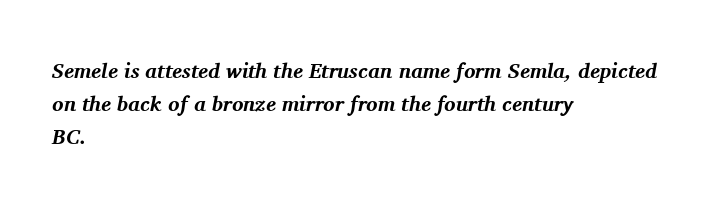
Q: Is the text bold? A: Yes.
Q: Is the text italic (slanted)? A: Yes, it leans right by about 11 degrees.
Q: Is the text underlined? A: No.
Q: How is the paragraph aligned? A: Left-aligned.
Q: Is the spacing between letters normal or unusually wide? A: Normal.
Q: Is the spacing between lines tight, normal or loose? A: Normal.
